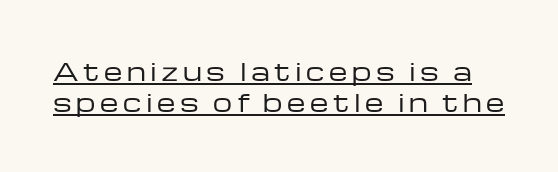
{"italic": "no", "bold": "no", "underline": "yes", "line_spacing": "normal", "line_spacing_ratio": 1.29, "glyph_px": 24}
